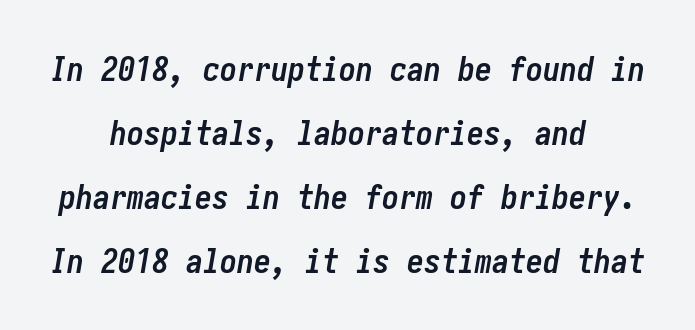
The typesetting leans heavy: a genuine bold. Type without underlining. The rag falls on both sides of this text block equally. A typesetter would call this zero additional tracking.
